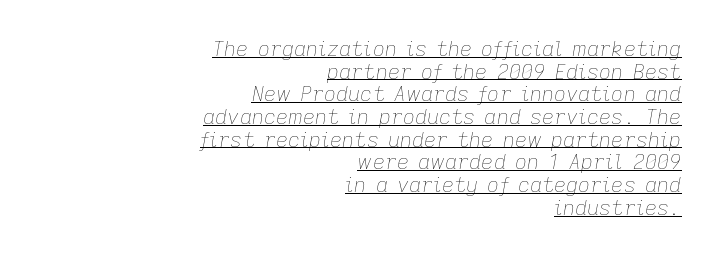
{"italic": "yes", "lean": "right", "slant_degrees": 9, "bold": "no", "underline": "yes", "align": "right", "line_spacing": "tight", "line_spacing_ratio": 1.08, "letter_spacing": "normal", "letter_spacing_em": 0.0, "glyph_px": 21}
